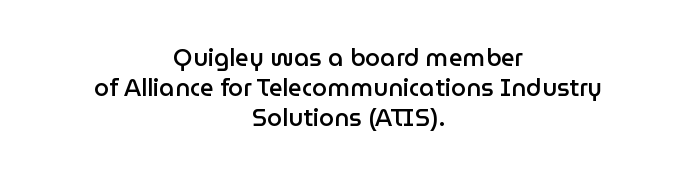
The image shows 24 px text type, upright; set centered, normal line spacing (1.26x), normal letter spacing, not underlined.
